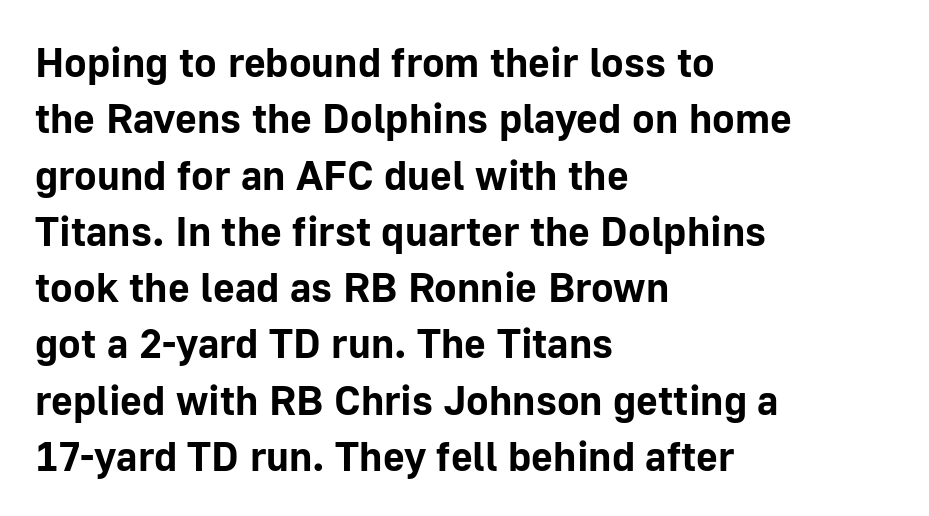
{"serif": "no", "italic": "no", "bold": "yes", "weight": "bold", "width": "normal", "stroke_contrast": "low", "x_height": "medium", "monospaced": "no", "underline": "no", "align": "left", "line_spacing": "normal", "line_spacing_ratio": 1.34, "letter_spacing": "normal", "letter_spacing_em": 0.0, "glyph_px": 42}
